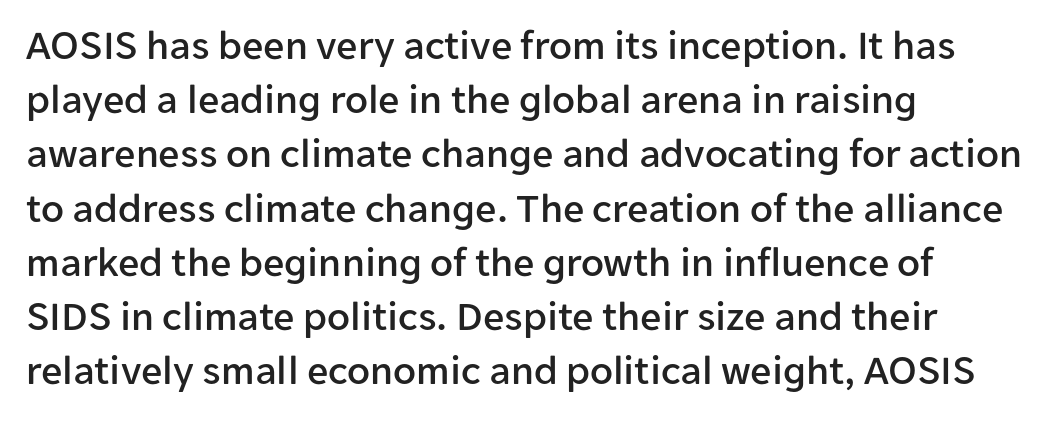
The image shows 42 px sans-serif type, upright; set left-aligned, normal line spacing (1.29x), normal letter spacing, not underlined; low stroke contrast and a medium x-height.
